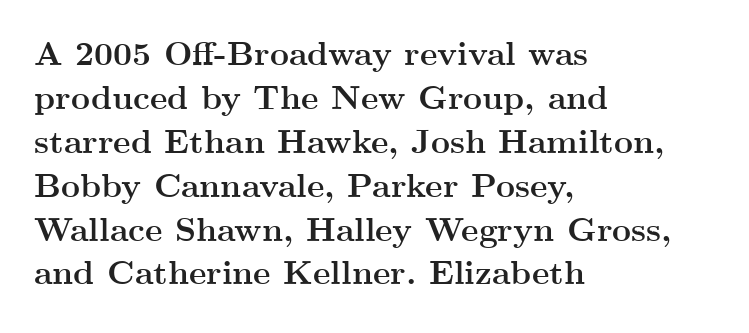
Q: Is the text bold? A: Yes.
Q: Is the text italic (slanted)? A: No, it is upright.
Q: Is the typeface a serif or a sans-serif typeface? A: Serif.
Q: Is the text underlined? A: No.
Q: How is the paragraph aligned? A: Left-aligned.
Q: Is the spacing between letters normal or unusually wide? A: Normal.
Q: Is the spacing between lines tight, normal or loose? A: Normal.
Q: Width (condensed, normal, or wide)? A: Wide.
Q: Stroke contrast? A: Medium.
Q: x-height? A: Small.
Q: Monospaced? A: No.
